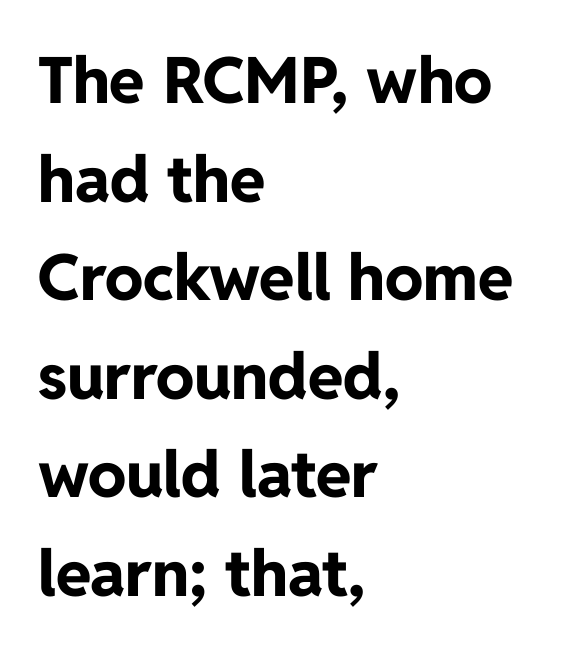
Typographically, this falls in the sans-serif category. Rendered with straight, roman letterforms. The rendering keeps characters at their native spacing. Note the varied advance widths — an 'i' is clearly narrower than an 'm'. Heft: maximum for text — a bold.
